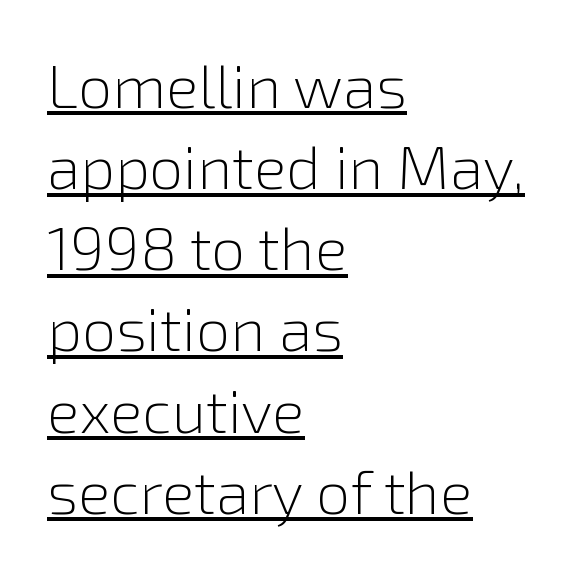
Q: Is the text bold? A: No.
Q: Is the text italic (slanted)? A: No, it is upright.
Q: Is the typeface a serif or a sans-serif typeface? A: Sans-serif.
Q: Is the text underlined? A: Yes.
Q: How is the paragraph aligned? A: Left-aligned.
Q: Is the spacing between letters normal or unusually wide? A: Normal.
Q: Is the spacing between lines tight, normal or loose? A: Normal.
Q: Width (condensed, normal, or wide)? A: Normal.
Q: Stroke contrast? A: Low.
Q: x-height? A: Medium.
Q: Monospaced? A: No.
